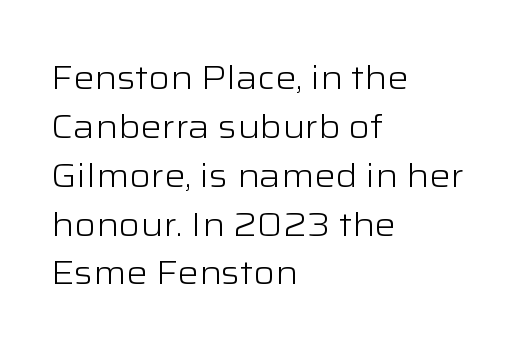
{"serif": "no", "italic": "no", "bold": "no", "weight": "light", "width": "wide", "stroke_contrast": "low", "x_height": "medium", "monospaced": "no", "underline": "no", "align": "left", "line_spacing": "normal", "line_spacing_ratio": 1.48, "letter_spacing": "normal", "letter_spacing_em": 0.0, "glyph_px": 33}
